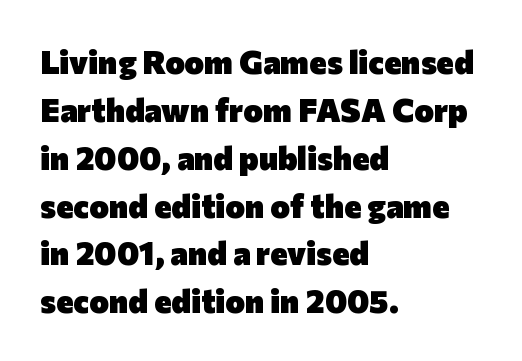
{"serif": "no", "italic": "no", "bold": "yes", "weight": "heavy", "width": "normal", "stroke_contrast": "low", "x_height": "medium", "monospaced": "no", "underline": "no", "align": "left", "line_spacing": "normal", "line_spacing_ratio": 1.45, "letter_spacing": "normal", "letter_spacing_em": 0.0, "glyph_px": 33}
